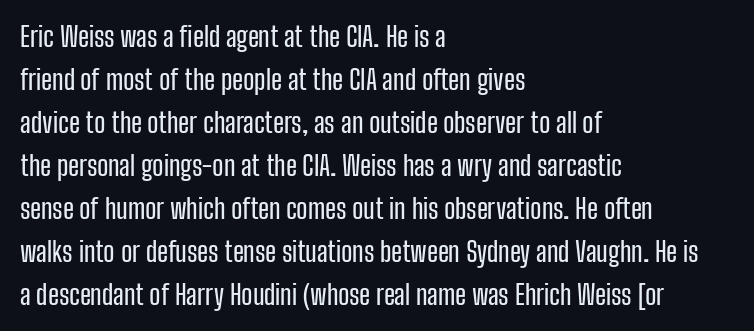
Q: Is the text italic (slanted)? A: No, it is upright.
Q: Is the text underlined? A: No.
Q: How is the paragraph aligned? A: Left-aligned.
Q: Is the spacing between letters normal or unusually wide? A: Normal.
Q: Is the spacing between lines tight, normal or loose? A: Normal.
